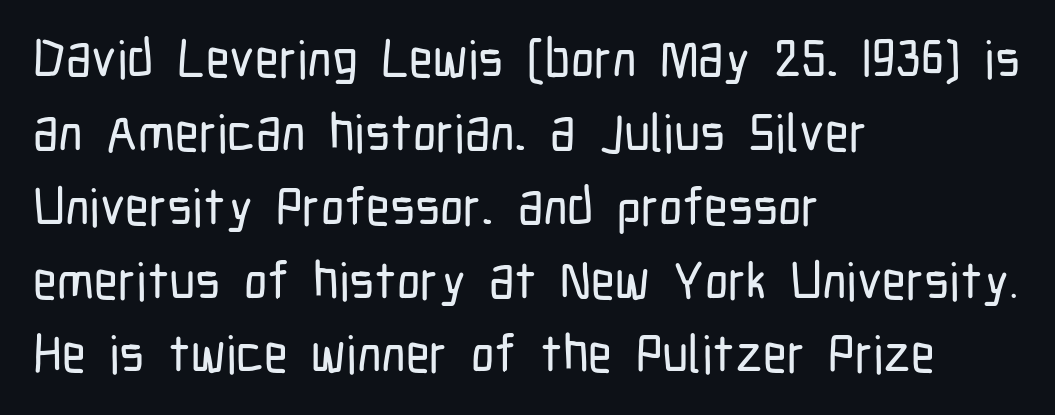
Q: Is the text italic (slanted)? A: No, it is upright.
Q: Is the typeface a serif or a sans-serif typeface? A: Sans-serif.
Q: Is the text underlined? A: No.
Q: How is the paragraph aligned? A: Left-aligned.
Q: Is the spacing between letters normal or unusually wide? A: Normal.
Q: Is the spacing between lines tight, normal or loose? A: Normal.
Q: Width (condensed, normal, or wide)? A: Condensed.
Q: Stroke contrast? A: Low.
Q: x-height? A: Medium.
Q: Monospaced? A: No.
